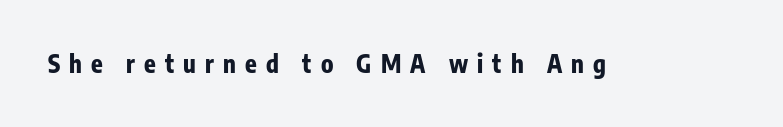
{"italic": "no", "bold": "yes", "underline": "no", "letter_spacing": "wide", "letter_spacing_em": 0.38, "glyph_px": 24}
